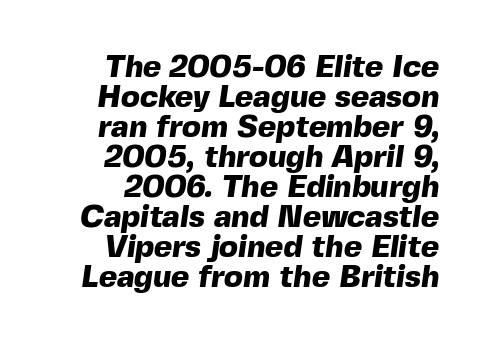
Q: Is the text bold? A: Yes.
Q: Is the typeface a serif or a sans-serif typeface? A: Sans-serif.
Q: Is the text underlined? A: No.
Q: Is the spacing between letters normal or unusually wide? A: Normal.
Q: Is the spacing between lines tight, normal or loose? A: Tight.
Q: Width (condensed, normal, or wide)? A: Normal.
Q: x-height? A: Medium.
Q: Monospaced? A: No.
